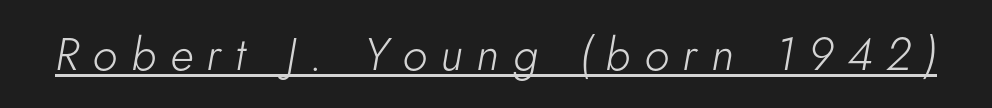
Look at the tracking — it's clearly loosened, letters drifting apart. Is this a fixed-width face? No — the glyphs have proportional, varying widths. The font's italic variant was chosen for this text. Check the space under the baseline: a stroke is drawn there. The letters look calm and open, with moderate or lighter stems.
